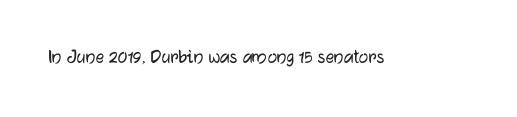
Every character sits straight up, as roman type does. The string is rendered with underlining switched off. Students, note that the glyphs here touch the page at normal intervals.
